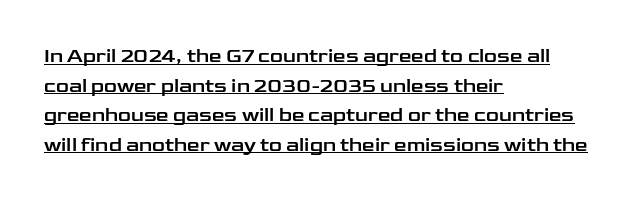
{"italic": "no", "underline": "yes", "align": "left", "line_spacing": "normal", "line_spacing_ratio": 1.48, "letter_spacing": "normal", "letter_spacing_em": 0.0, "glyph_px": 20}
